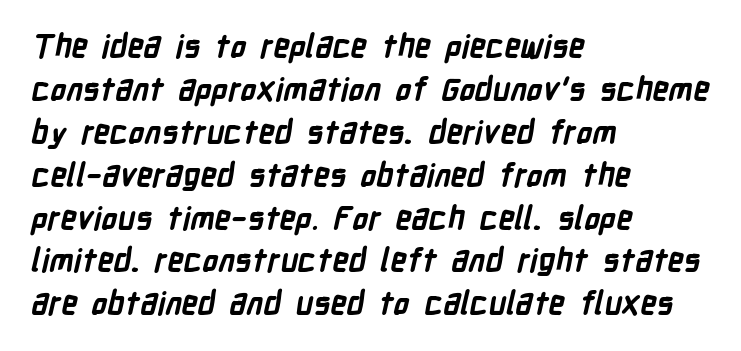
{"serif": "no", "bold": "yes", "weight": "bold", "width": "condensed", "stroke_contrast": "low", "x_height": "medium", "monospaced": "no", "underline": "no", "align": "left", "line_spacing": "normal", "line_spacing_ratio": 1.34, "letter_spacing": "normal", "letter_spacing_em": 0.0, "glyph_px": 32}
